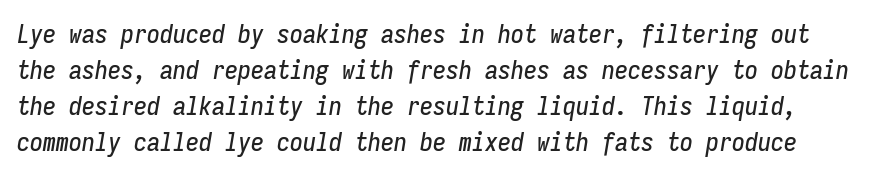
Q: Is the text italic (slanted)? A: Yes, it leans right by about 9 degrees.
Q: Is the text underlined? A: No.
Q: Is the spacing between letters normal or unusually wide? A: Normal.
Q: Is the spacing between lines tight, normal or loose? A: Normal.
